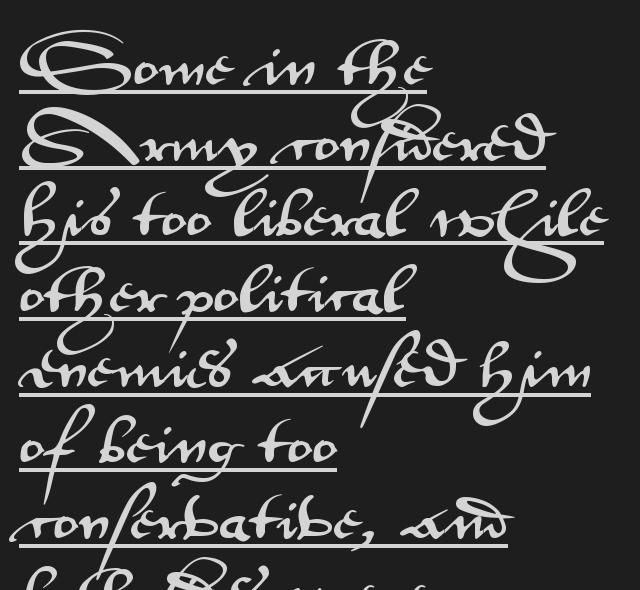
Q: Is the text italic (slanted)? A: Yes.
Q: Is the typeface a serif or a sans-serif typeface? A: Sans-serif.
Q: Is the text underlined? A: Yes.
Q: How is the paragraph aligned? A: Left-aligned.
Q: Is the spacing between letters normal or unusually wide? A: Normal.
Q: Is the spacing between lines tight, normal or loose? A: Normal.
Q: Width (condensed, normal, or wide)? A: Wide.
Q: Stroke contrast? A: Medium.
Q: x-height? A: Small.
Q: Monospaced? A: No.
